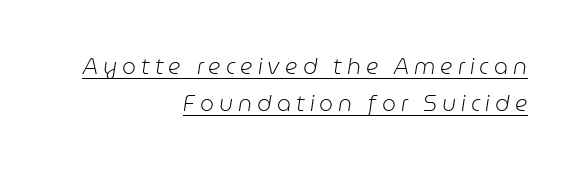
The face looks like a standard text weight, possibly lighter. Has an underline been added? It has. Compared with a flush-left layout, this one pins lines to the opposite, right side. Loose tracking; the words dissolve into strings of separated letters.
